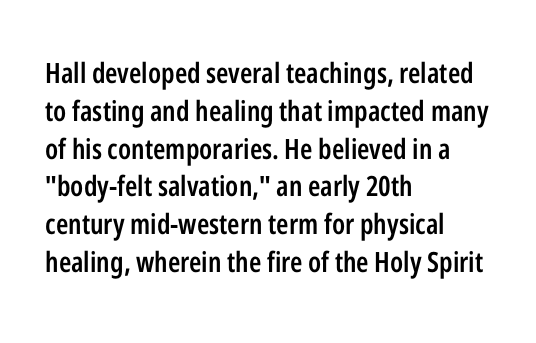
{"serif": "no", "italic": "no", "bold": "semi", "weight": "semibold", "width": "condensed", "stroke_contrast": "low", "x_height": "medium", "monospaced": "no", "underline": "no", "align": "left", "line_spacing": "normal", "line_spacing_ratio": 1.35, "letter_spacing": "normal", "letter_spacing_em": 0.0, "glyph_px": 28}
